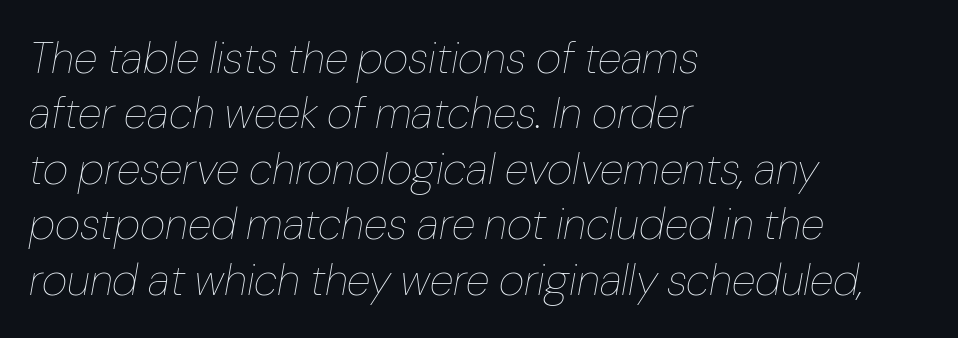
The image shows 44 px thin type, italic (leaning right); set left-aligned, normal line spacing (1.26x), normal letter spacing, not underlined; low stroke contrast and a medium x-height.
